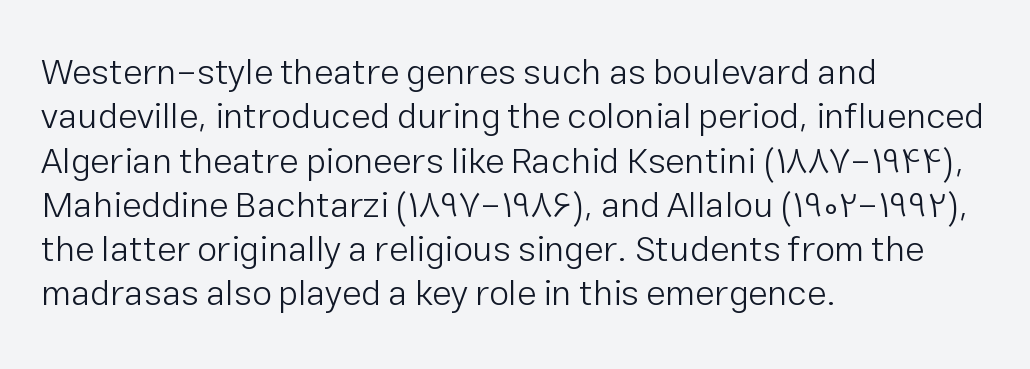
Q: Is the text bold? A: No.
Q: Is the text italic (slanted)? A: No, it is upright.
Q: Is the typeface a serif or a sans-serif typeface? A: Sans-serif.
Q: Is the text underlined? A: No.
Q: How is the paragraph aligned? A: Left-aligned.
Q: Is the spacing between letters normal or unusually wide? A: Normal.
Q: Width (condensed, normal, or wide)? A: Normal.
Q: Stroke contrast? A: Low.
Q: x-height? A: Medium.
Q: Monospaced? A: No.
